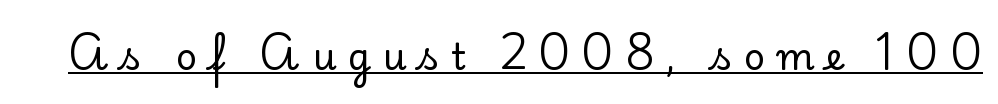
The image shows 37 px serif type, upright; set unusually wide letter spacing (+0.32 em), underlined; low stroke contrast and a small x-height.
